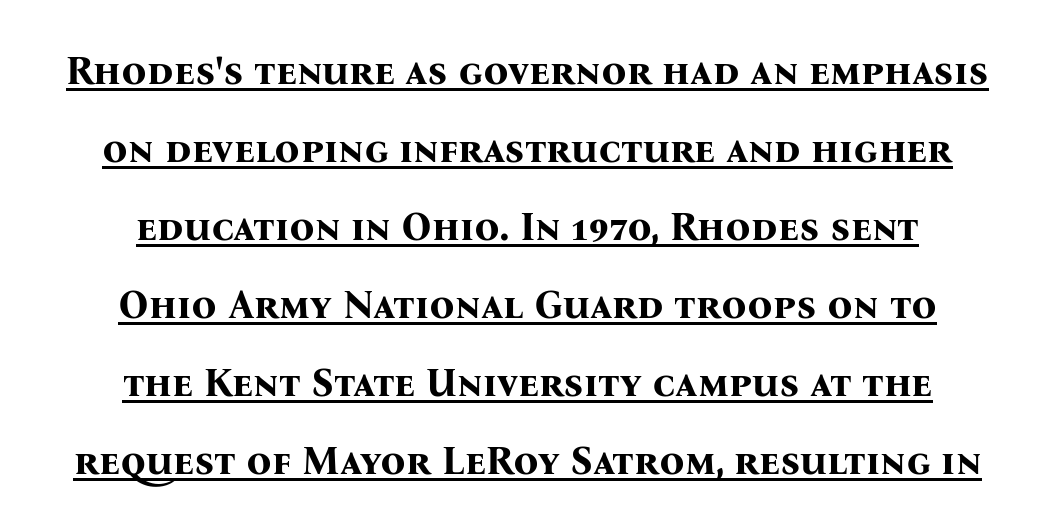
The passage shown is emphatically bold. This sample has the flowing, uneven cadence of proportional lettering. In designer terms, the underline attribute is active on this setting. Notice the wide empty band between every row — that's loose leading.
